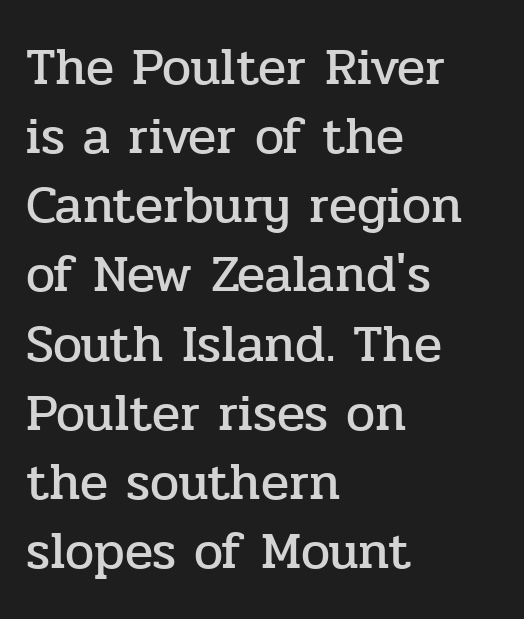
The image shows 52 px serif type, upright; set left-aligned, normal line spacing (1.33x), normal letter spacing, not underlined; low stroke contrast and a medium x-height.
